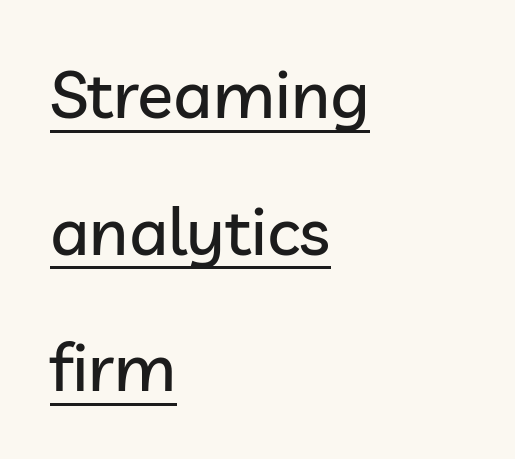
Underlined type. Observe the ordinary spacing: letters are neighbours, not strangers. The rag falls on the right side of this text block. This is the regular roman posture of the typeface. The passage shown is typeset with a sans-serif family. Whoever set this chose breathing room over compactness in the vertical rhythm.
